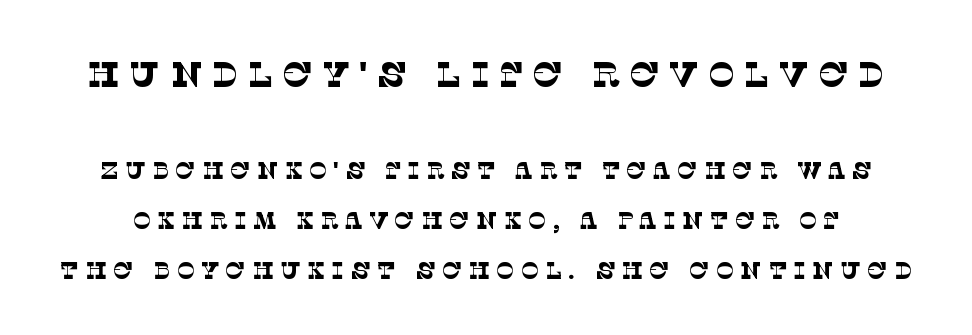
The image shows 36 px thin serif type; set loose line spacing (2.08x), unusually wide letter spacing (+0.25 em), not underlined; the first (top) block is 1.5x larger; low stroke contrast and a large x-height.
